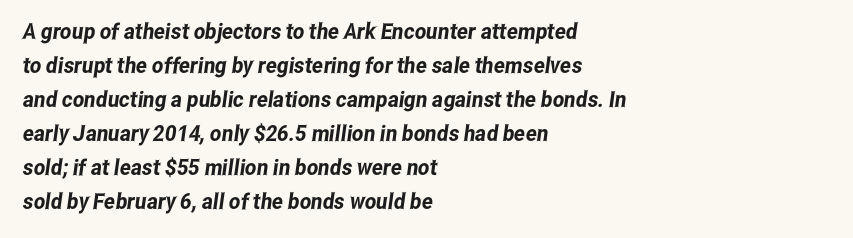
Reading down the column, the eye jumps a familiar distance to each next line. The area under the type is left untouched. All the whitespace from short lines collects on the right. The horizontal fit of the characters is conventional and even.
